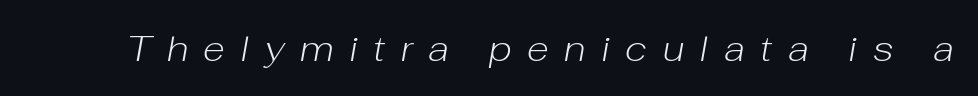
The image shows 36 px light type, italic (leaning right); set unusually wide letter spacing (+0.43 em), not underlined; low stroke contrast and a medium x-height.
